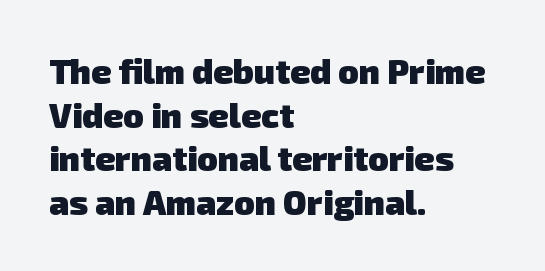
{"serif": "no", "bold": "yes", "weight": "heavy", "width": "normal", "stroke_contrast": "low", "x_height": "medium", "monospaced": "no", "underline": "no", "align": "left", "line_spacing": "normal", "line_spacing_ratio": 1.28, "letter_spacing": "normal", "letter_spacing_em": 0.0, "glyph_px": 34}
